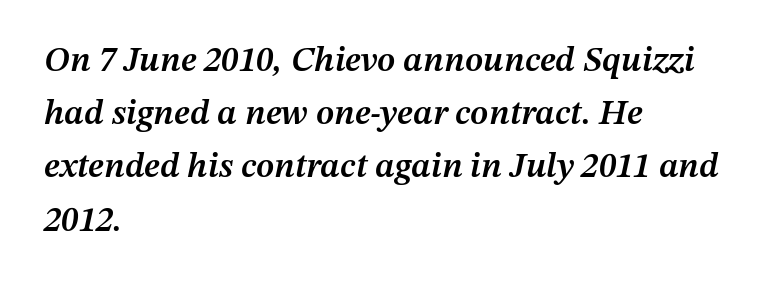
The image shows 35 px semibold type, italic (leaning right); set left-aligned, normal line spacing (1.52x), normal letter spacing, not underlined; medium stroke contrast and a medium x-height.
